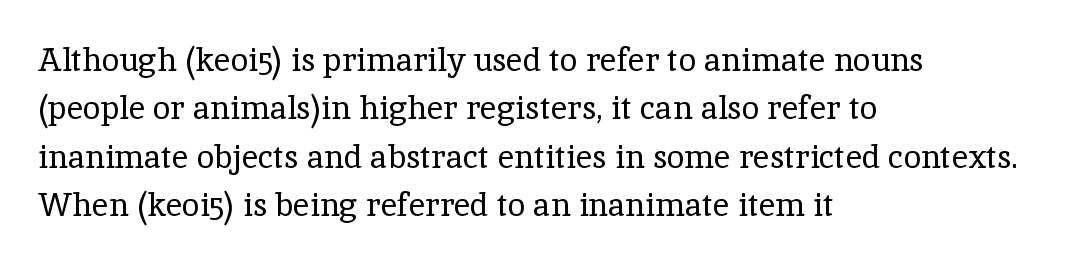
The area under the type is left untouched. The typography opts for an upright posture over an oblique one. Unbolded letterforms with no extra heft. Caption: standard tracking, unaltered.
